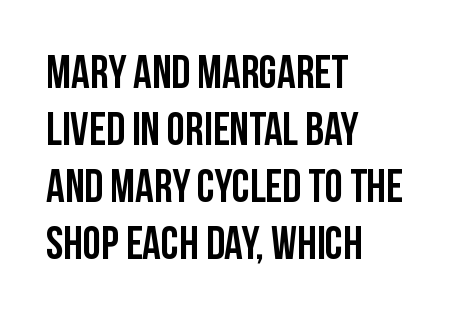
{"serif": "no", "italic": "no", "width": "condensed", "stroke_contrast": "low", "x_height": "large", "monospaced": "no", "underline": "no", "align": "left", "line_spacing_ratio": 1.24, "letter_spacing": "normal", "letter_spacing_em": 0.0, "glyph_px": 46}
